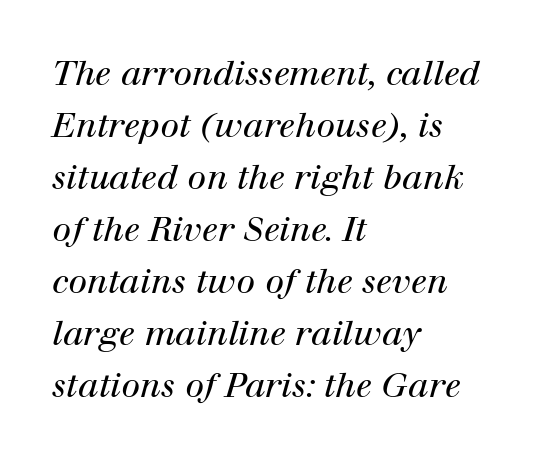
The image shows 34 px regular-weight serif type, italic (leaning right); set left-aligned, normal line spacing (1.53x), normal letter spacing, not underlined; high stroke contrast and a medium x-height.
